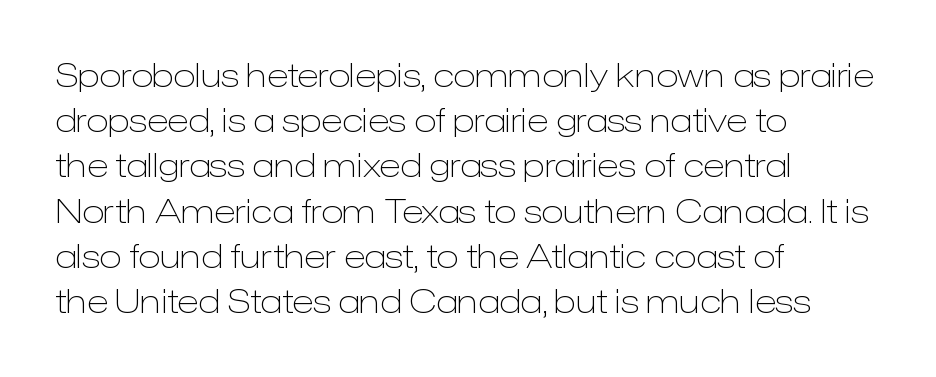
The image shows 33 px light sans-serif type, upright; set left-aligned, normal line spacing (1.37x), normal letter spacing, not underlined; low stroke contrast and a medium x-height.
